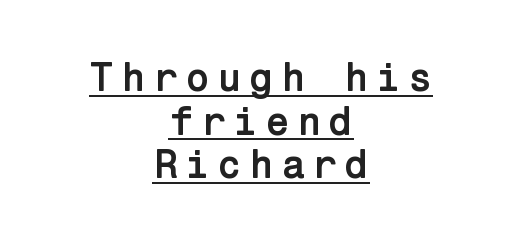
The image shows 40 px semibold sans-serif type, upright; set centered, tight line spacing (1.09x), underlined; low stroke contrast and a medium x-height.
